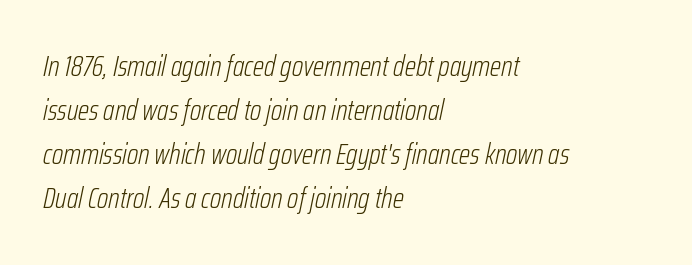
The lettering tilts uniformly, giving the passage an italic look. A normal amount of white space separates one row of letters from the next. Horizontally, the lines are justified to the leading edge only. You could not count columns in this text — the font is proportionally spaced. Weight: in the light-to-regular range.
